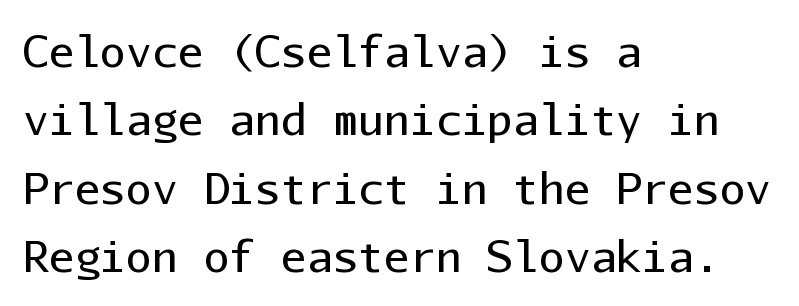
{"serif": "no", "italic": "no", "bold": "no", "weight": "regular", "width": "normal", "stroke_contrast": "low", "x_height": "medium", "monospaced": "yes", "underline": "no", "align": "left", "line_spacing": "normal", "line_spacing_ratio": 1.59, "letter_spacing": "normal", "letter_spacing_em": 0.0, "glyph_px": 43}
